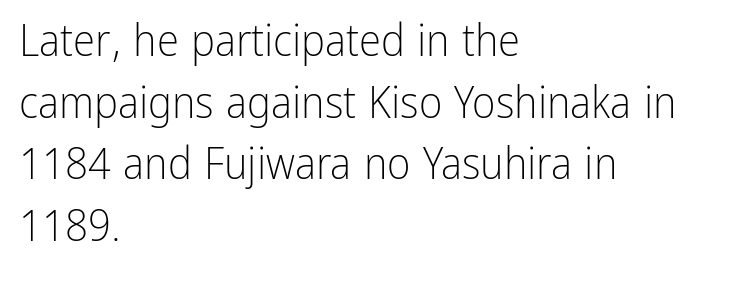
Q: Is the text bold? A: No.
Q: Is the text italic (slanted)? A: No, it is upright.
Q: Is the typeface a serif or a sans-serif typeface? A: Sans-serif.
Q: Is the text underlined? A: No.
Q: How is the paragraph aligned? A: Left-aligned.
Q: Is the spacing between letters normal or unusually wide? A: Normal.
Q: Is the spacing between lines tight, normal or loose? A: Normal.
Q: Width (condensed, normal, or wide)? A: Condensed.
Q: Stroke contrast? A: Low.
Q: x-height? A: Medium.
Q: Monospaced? A: No.
